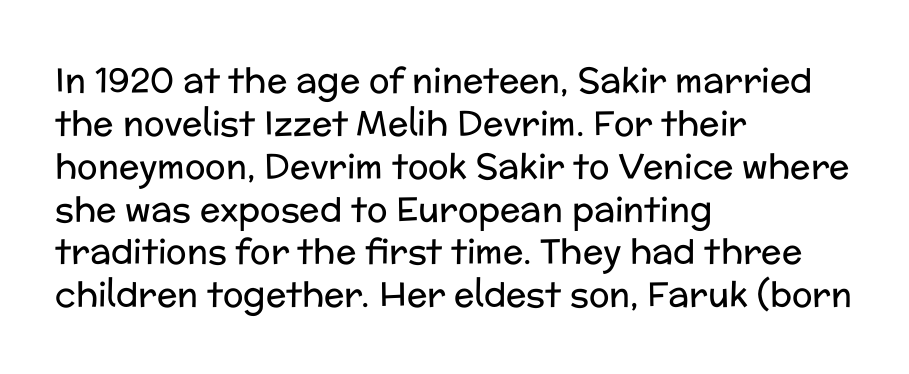
The letters advance in unequal steps, a hallmark of proportional type. Descender tails drop into unmarked territory. Leading matches the norm, producing a regular column. The lines are quadded left. The tracking reads as untouched default to a designer's eye. Are there feet on the stems? There aren't — it's a sans.
